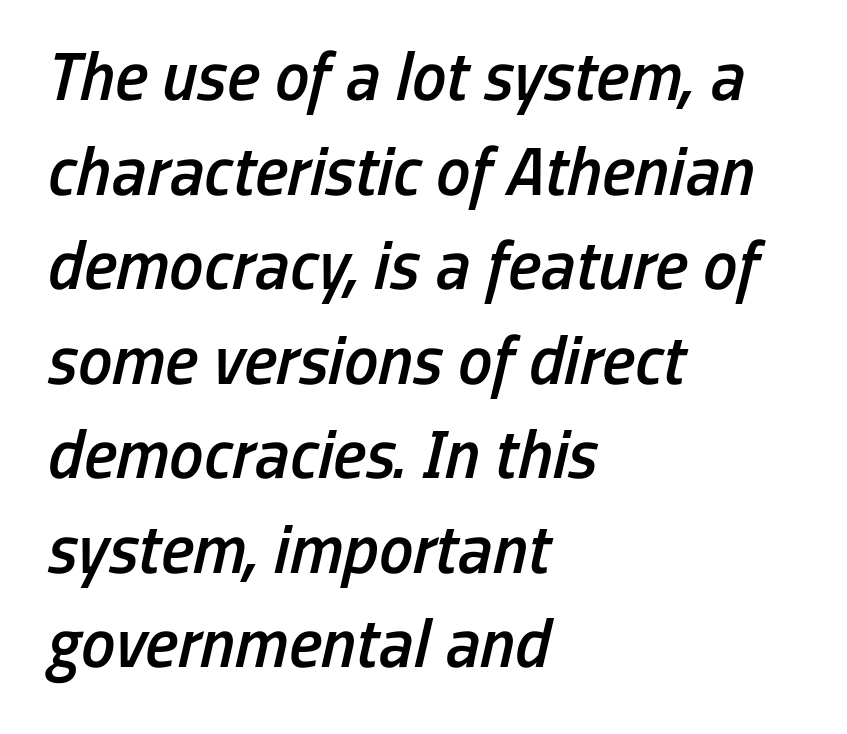
The rendering anchors every line to the left-hand side. How heavy is the stroke? Medium-heavy — a semibold, shy of bold. Inter-character spacing is left at the font's built-in metrics. Descenders are the only things crossing below the line.
